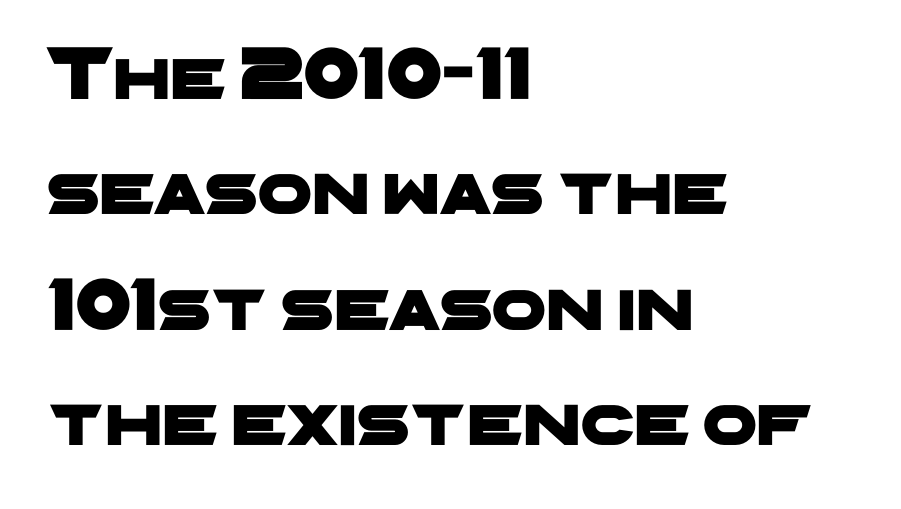
{"serif": "no", "width": "wide", "stroke_contrast": "low", "x_height": "medium", "monospaced": "no", "underline": "no", "align": "left", "line_spacing": "normal", "line_spacing_ratio": 1.5, "letter_spacing": "normal", "letter_spacing_em": 0.0, "glyph_px": 77}
